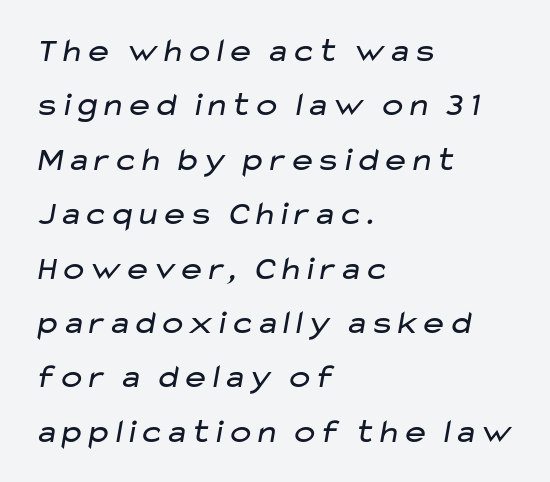
Q: Is the text bold? A: No.
Q: Is the typeface a serif or a sans-serif typeface? A: Sans-serif.
Q: Is the text underlined? A: No.
Q: How is the paragraph aligned? A: Left-aligned.
Q: Is the spacing between letters normal or unusually wide? A: Normal.
Q: Is the spacing between lines tight, normal or loose? A: Normal.
Q: Width (condensed, normal, or wide)? A: Wide.
Q: Stroke contrast? A: Low.
Q: x-height? A: Medium.
Q: Monospaced? A: No.
